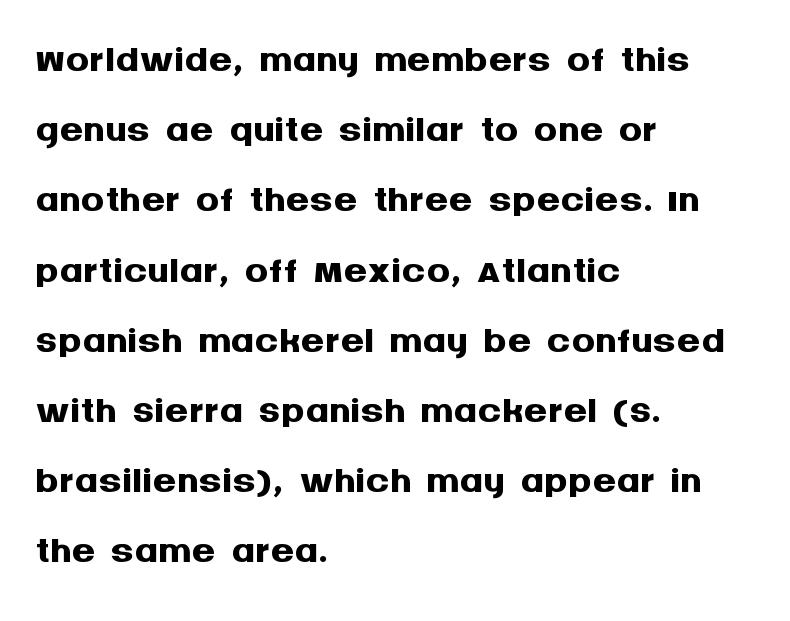
The image shows 58 px semibold sans-serif type, upright; set left-aligned, line spacing 1.21x, normal letter spacing, not underlined; medium stroke contrast and a large x-height.
